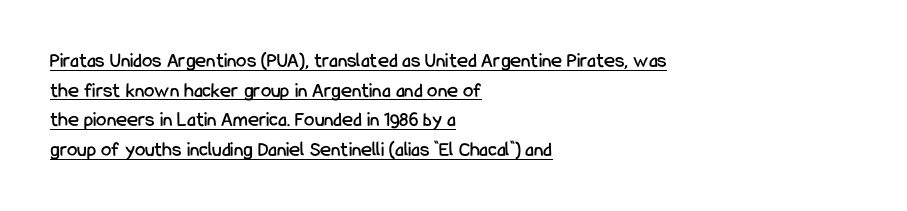
Left-aligned paragraph, ragged on the right. It's the straight-up-and-down kind of type. Does a line run under the words? Yes, clearly. Compared with typical body copy, the letter spacing here is the same.
